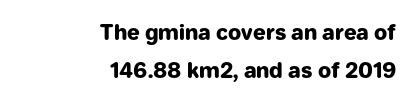
The rendering uses a bold face; every stroke is thick and dark. No italicization has been applied; the sample stays upright. All the whitespace from short lines collects on the left. Beneath every word, the page is bare. No extra tracking has been applied to these lines.
